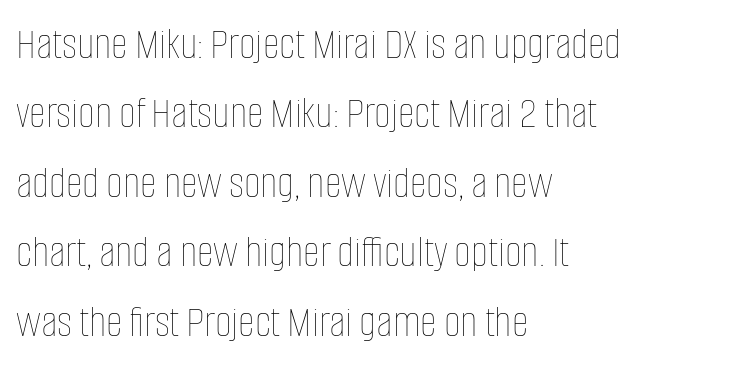
{"italic": "no", "bold": "no", "weight": "thin", "width": "condensed", "stroke_contrast": "low", "x_height": "large", "monospaced": "no", "underline": "no", "align": "left", "line_spacing": "normal", "line_spacing_ratio": 1.51, "letter_spacing": "normal", "letter_spacing_em": 0.0, "glyph_px": 46}
